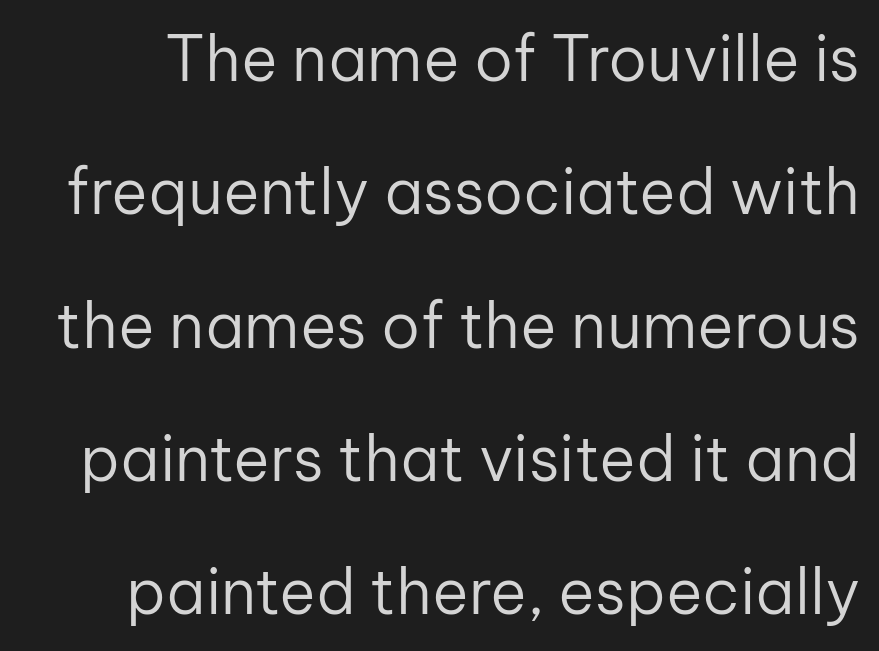
Varying glyph widths throughout — classic text-font behaviour. Summary of vertical rhythm: relaxed, with wide interline spacing. Upright lettering throughout. Tracking value appears to be zero — textbook default spacing. The typeface has the unassuming heft of standard copy or less.
